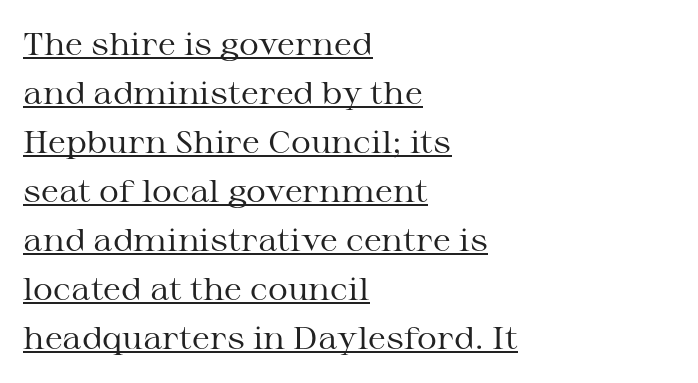
Q: Is the text bold? A: No.
Q: Is the text italic (slanted)? A: No, it is upright.
Q: Is the typeface a serif or a sans-serif typeface? A: Serif.
Q: Is the text underlined? A: Yes.
Q: How is the paragraph aligned? A: Left-aligned.
Q: Is the spacing between letters normal or unusually wide? A: Normal.
Q: Is the spacing between lines tight, normal or loose? A: Normal.
Q: Width (condensed, normal, or wide)? A: Wide.
Q: Stroke contrast? A: Medium.
Q: x-height? A: Medium.
Q: Monospaced? A: No.
